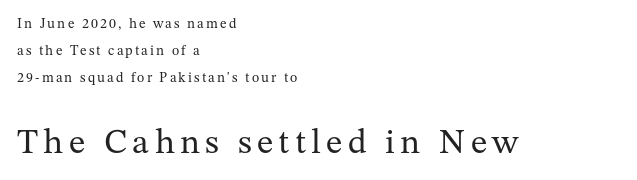
Has an underline been added? It has not. A light-to-regular cut is what we see here. The following chunk of copy outweighs the initial chunk in type size. The specimen reads as upright at a glance. The leading is generous, giving the passage an open texture.
